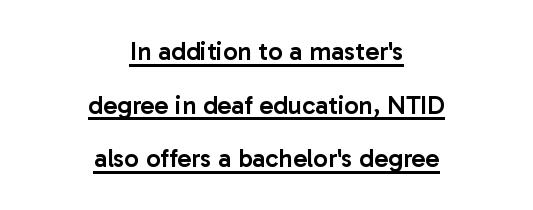
Q: Is the text bold? A: Semi-bold.
Q: Is the text italic (slanted)? A: No, it is upright.
Q: Is the text underlined? A: Yes.
Q: How is the paragraph aligned? A: Centered.
Q: Is the spacing between letters normal or unusually wide? A: Normal.
Q: Is the spacing between lines tight, normal or loose? A: Loose.
